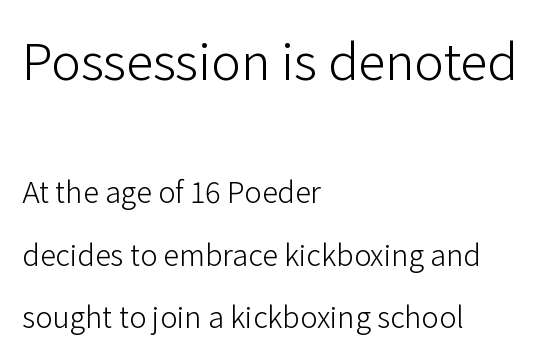
The image shows 50 px light sans-serif type, upright; set left-aligned, loose line spacing (2.15x), normal letter spacing, not underlined; the first (top) block is 1.72x larger; low stroke contrast and a medium x-height.
